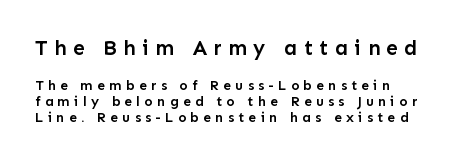
{"italic": "no", "bold": "semi", "underline": "no", "align": "left", "line_spacing": "tight", "line_spacing_ratio": 1.15, "letter_spacing": "wide", "letter_spacing_em": 0.3, "larger_block": "first", "size_ratio": 1.5, "glyph_px": 21}
